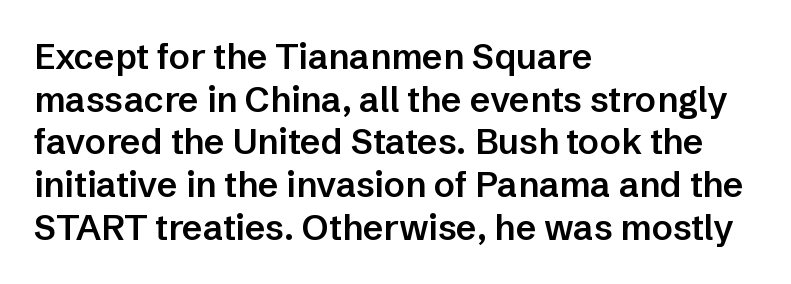
{"serif": "no", "italic": "no", "bold": "semi", "weight": "semibold", "width": "normal", "stroke_contrast": "low", "x_height": "medium", "monospaced": "no", "underline": "no", "align": "left", "line_spacing_ratio": 1.22, "letter_spacing": "normal", "letter_spacing_em": 0.0, "glyph_px": 35}
